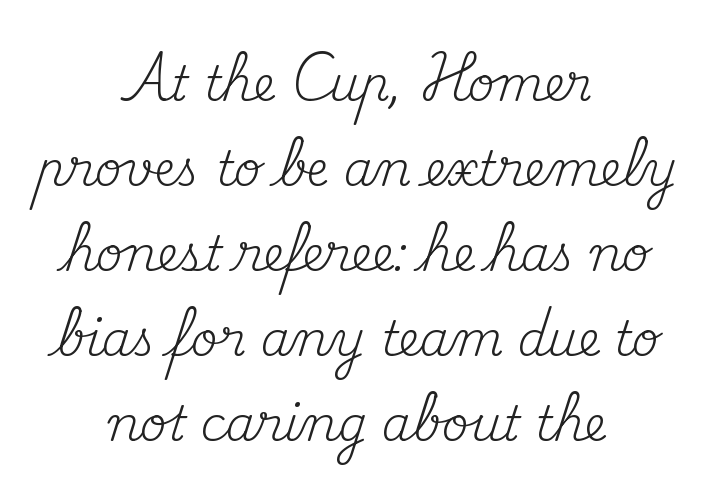
The passage shown is not underscored anywhere. Weight class: somewhere from thin through regular. Yep, those are serifs on the letters. Is the letter spacing exaggerated? No — it looks like the ordinary default.
